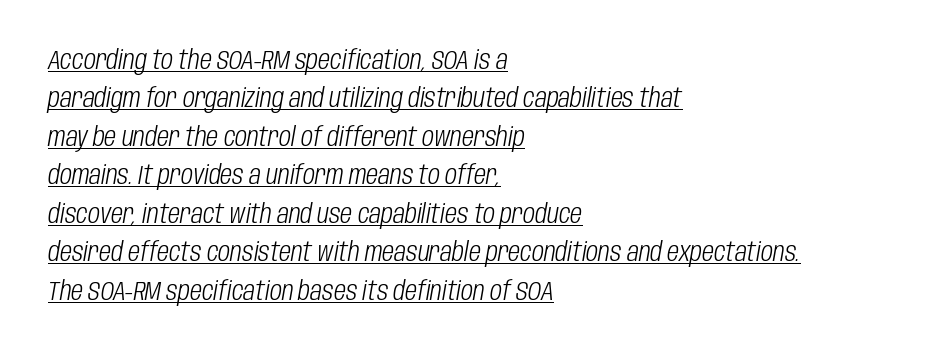
Whoever set this chose a conventional vertical rhythm. A continuous stroke trails under the words, as in a hyperlink. This rendering uses left alignment, leaving the right contour irregular. Standard letterfit; no display-style spreading of the glyphs. The weight would be labelled regular, book, light, or lighter still. A typesetter would mark this as italic.
